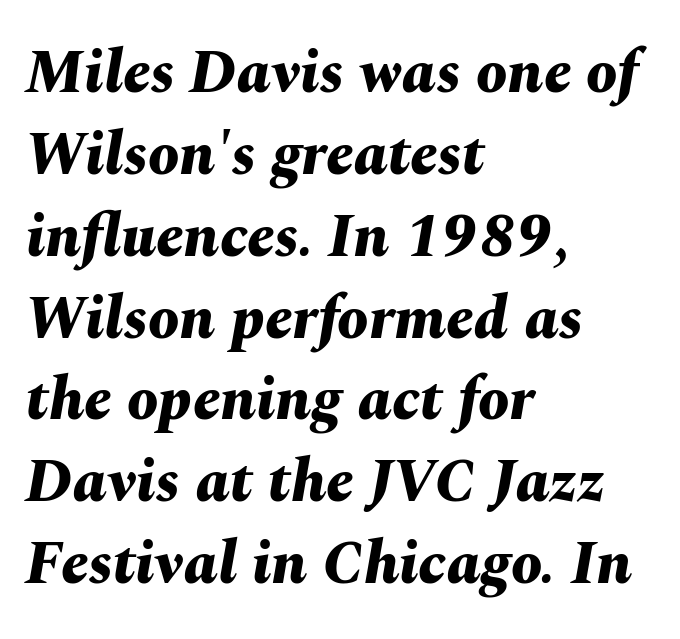
Line starts are locked; line ends wander. On the weight axis this lands at bold, roughly 700. Do the characters align in a grid? No, the font is proportional. There's an unmistakable incline to the writing here. Lines of text with bare space underneath. Quick note: interline space is typical.
